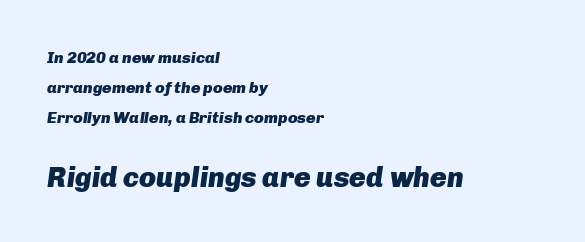
The image shows 28 px heavy type, italic (leaning right); set left-aligned, line spacing 1.89x, normal letter spacing, not underlined; the second (bottom) block is 1.75x larger; low stroke contrast and a medium x-height.
